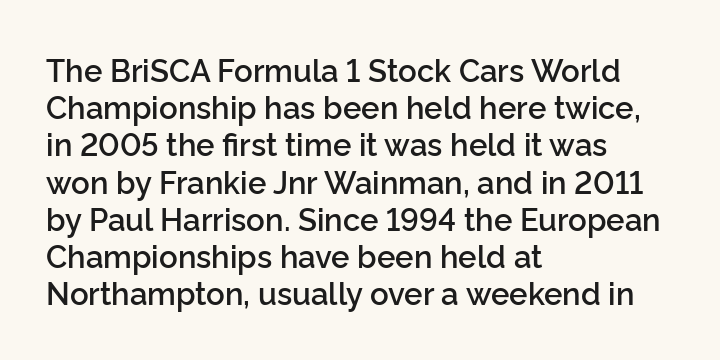
{"serif": "no", "italic": "no", "bold": "semi", "weight": "semibold", "width": "normal", "stroke_contrast": "low", "x_height": "medium", "monospaced": "no", "underline": "no", "align": "left", "line_spacing_ratio": 1.2, "letter_spacing": "normal", "letter_spacing_em": 0.0, "glyph_px": 31}
